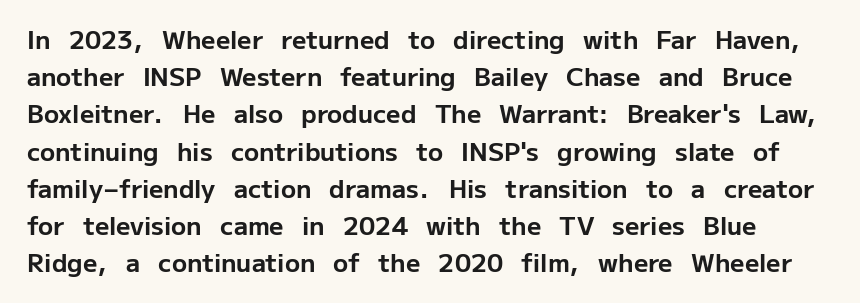
Q: Is the text bold? A: Yes.
Q: Is the text italic (slanted)? A: No, it is upright.
Q: Is the text underlined? A: No.
Q: Is the spacing between letters normal or unusually wide? A: Normal.
Q: Is the spacing between lines tight, normal or loose? A: Normal.
